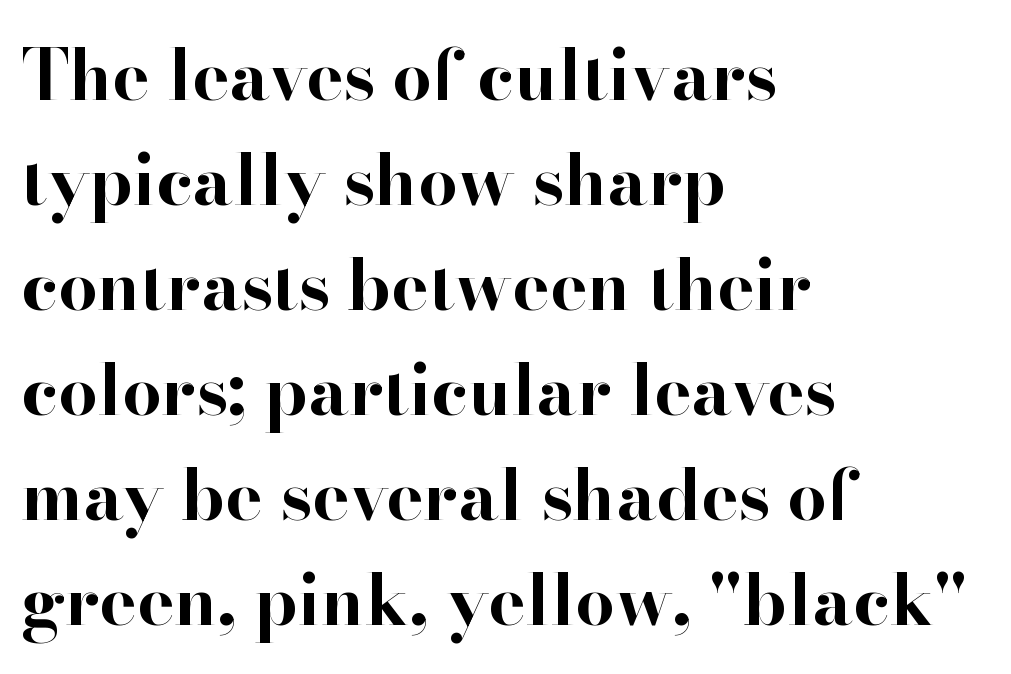
{"serif": "yes", "italic": "no", "bold": "yes", "weight": "bold", "width": "normal", "stroke_contrast": "high", "x_height": "small", "monospaced": "no", "underline": "no", "align": "left", "line_spacing": "normal", "line_spacing_ratio": 1.5, "letter_spacing": "normal", "letter_spacing_em": 0.0, "glyph_px": 70}
